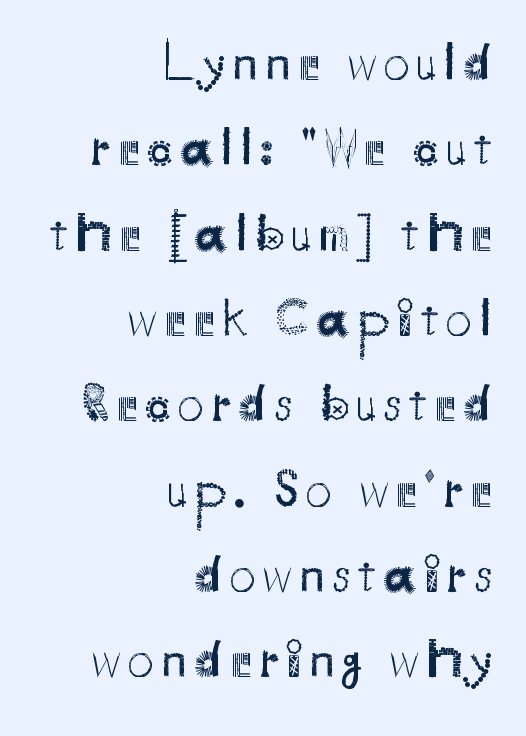
{"serif": "no", "italic": "no", "bold": "no", "weight": "regular", "width": "normal", "stroke_contrast": "medium", "x_height": "small", "monospaced": "no", "underline": "no", "align": "right", "line_spacing": "normal", "line_spacing_ratio": 1.61, "glyph_px": 53}
